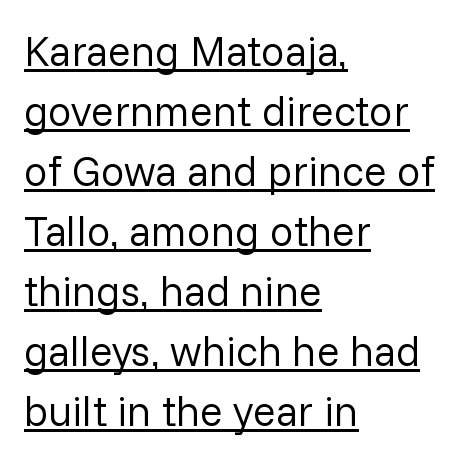
{"serif": "no", "italic": "no", "bold": "no", "weight": "regular", "width": "normal", "stroke_contrast": "low", "x_height": "medium", "monospaced": "no", "underline": "yes", "align": "left", "line_spacing": "normal", "line_spacing_ratio": 1.43, "letter_spacing": "normal", "letter_spacing_em": 0.0, "glyph_px": 42}
